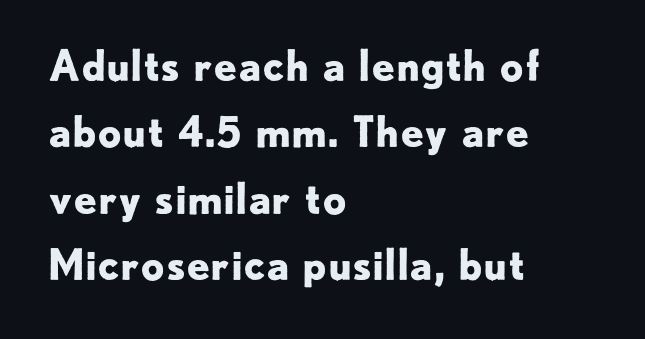
The image shows 42 px bold sans-serif type, upright; set left-aligned, normal line spacing (1.58x), normal letter spacing, not underlined; low stroke contrast and a small x-height.
